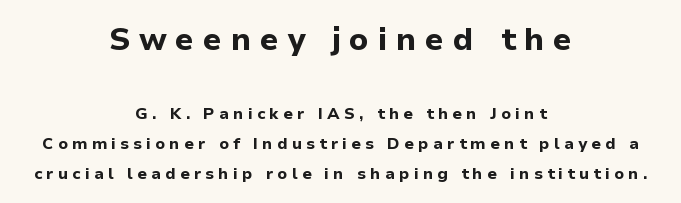
The image shows 32 px bold sans-serif type, upright; set centered, line spacing 1.87x, unusually wide letter spacing (+0.26 em), not underlined; the first (top) block is 2.0x larger; low stroke contrast and a medium x-height.
